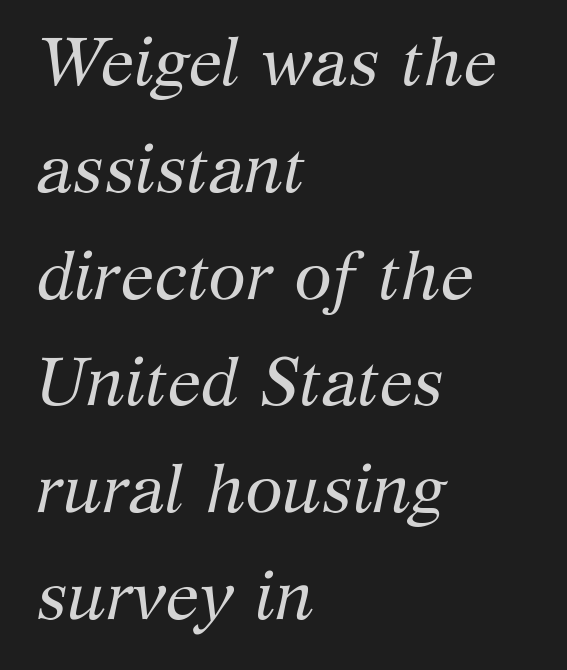
Any mark beneath the type? The region is blank. Compared with typical paragraphs, the rows here are spaced about the same. The font's italic variant was chosen for this text. Horizontal alignment here is leftward, the default for most running prose. Weight: not bold — regular or lighter.
